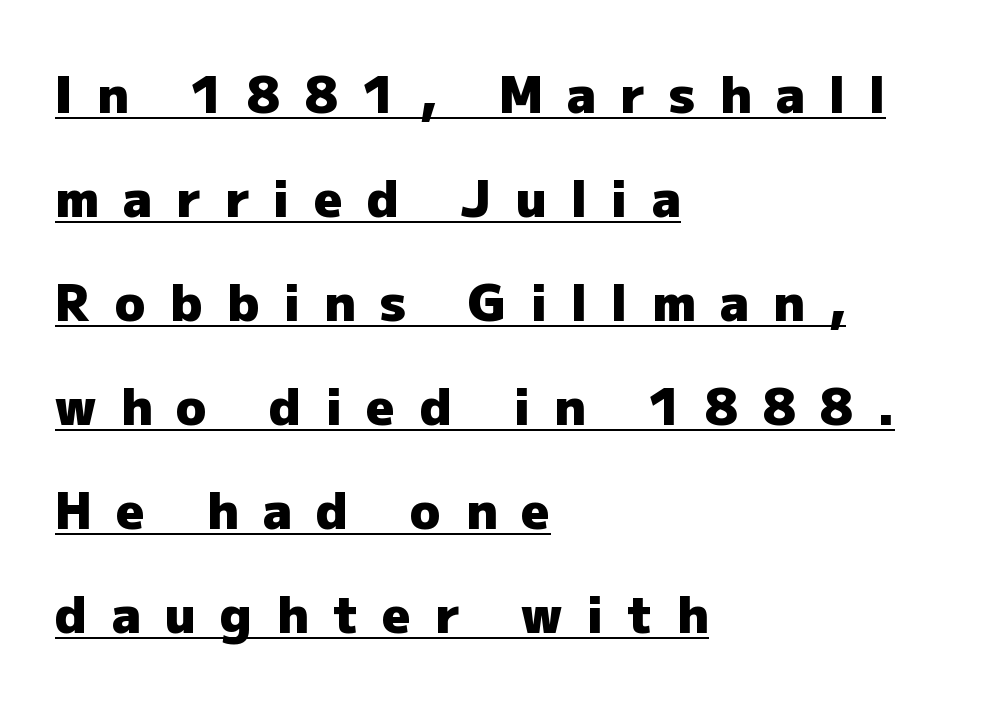
The image shows 50 px heavy sans-serif type, upright; set left-aligned, loose line spacing (2.08x), unusually wide letter spacing (+0.49 em), underlined; low stroke contrast and a medium x-height.
